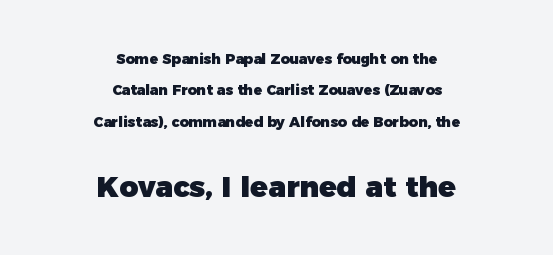
Q: Is the text bold? A: Yes.
Q: Is the text italic (slanted)? A: No, it is upright.
Q: Is the typeface a serif or a sans-serif typeface? A: Sans-serif.
Q: Is the text underlined? A: No.
Q: How is the paragraph aligned? A: Centered.
Q: Is the spacing between letters normal or unusually wide? A: Normal.
Q: Is the spacing between lines tight, normal or loose? A: Loose.
Q: Which block of text is set in a larger size, the first (top) or the second (bottom)? A: The second (bottom) one.
Q: Width (condensed, normal, or wide)? A: Normal.
Q: Stroke contrast? A: Low.
Q: x-height? A: Medium.
Q: Monospaced? A: No.
